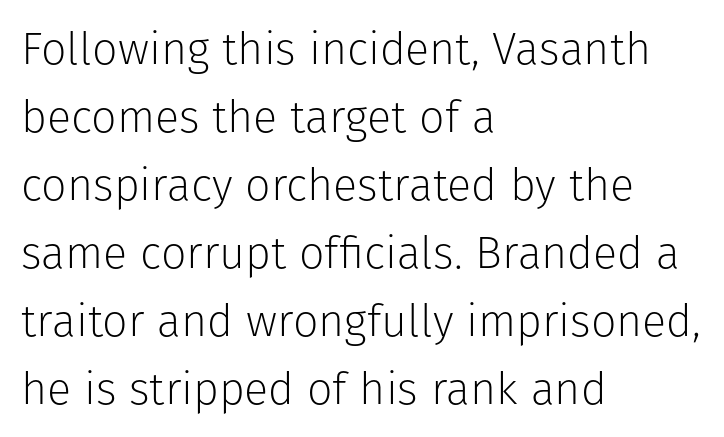
The text was rendered using a sans face with plain stroke endings. Each word holds together tightly as a unit, with standard inter-letter gaps. Each row of text sits above clean, open space. Compared with a typical body face, this is equally light or lighter still. The rows are spaced the way most documents space them.
